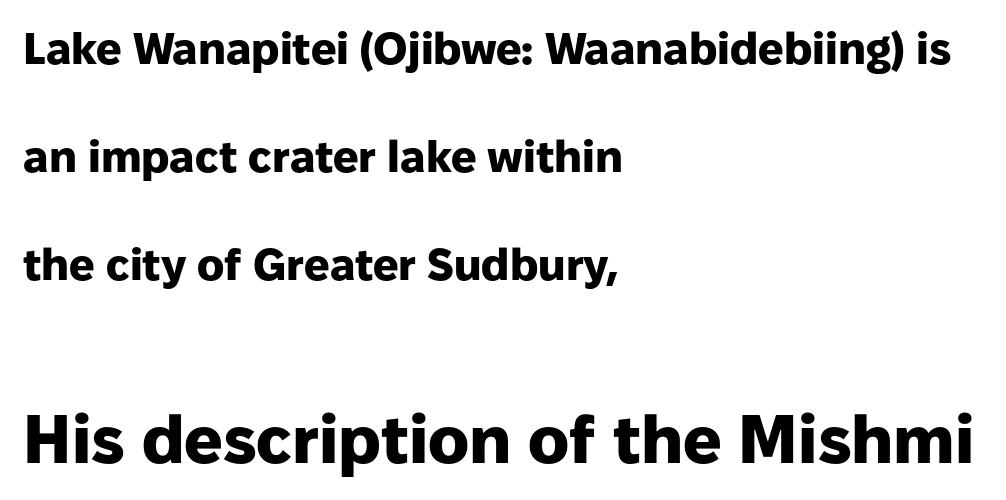
The image shows 68 px heavy sans-serif type, upright; set left-aligned, loose line spacing (2.4x), normal letter spacing, not underlined; the second (bottom) block is 1.51x larger; low stroke contrast and a medium x-height.
